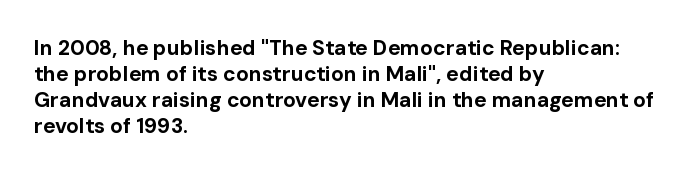
The image shows 21 px bold type, upright; set left-aligned, line spacing 1.24x, normal letter spacing, not underlined.
